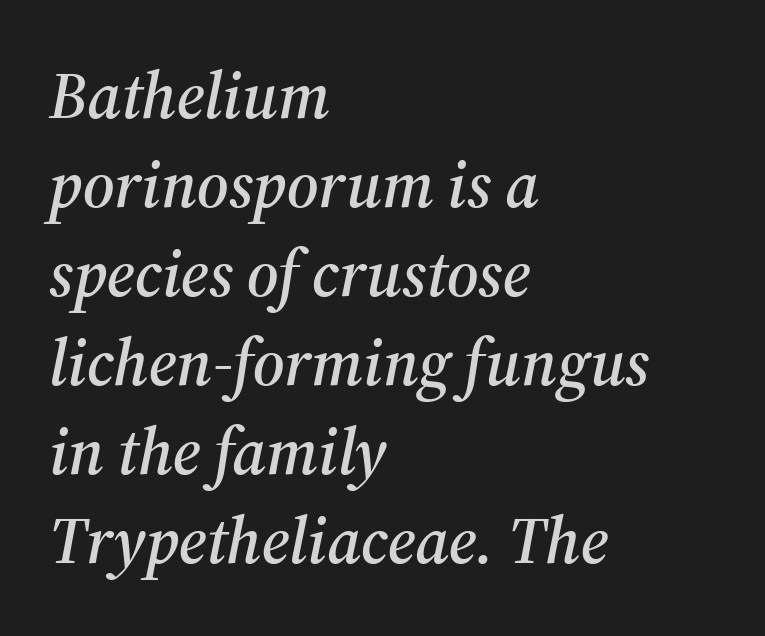
{"serif": "yes", "italic": "yes", "lean": "right", "slant_degrees": 12, "width": "normal", "stroke_contrast": "medium", "x_height": "medium", "monospaced": "no", "underline": "no", "align": "left", "line_spacing": "normal", "line_spacing_ratio": 1.35, "letter_spacing": "normal", "letter_spacing_em": 0.0, "glyph_px": 66}
